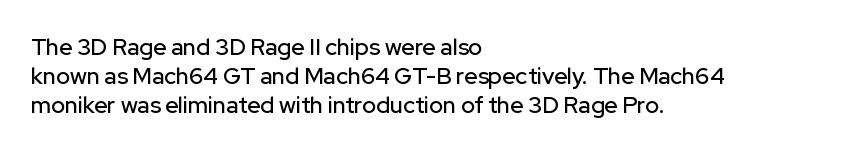
The image shows 23 px text type, upright; set left-aligned, normal line spacing (1.27x), normal letter spacing, not underlined.
